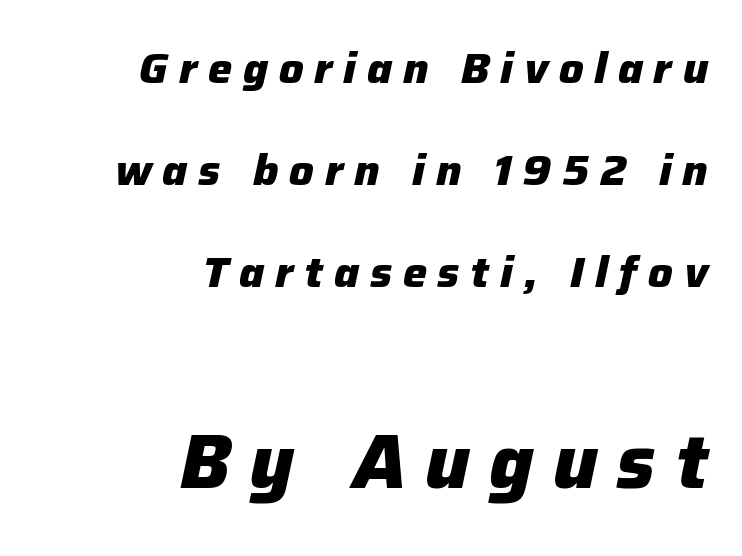
{"italic": "yes", "lean": "right", "slant_degrees": 12, "bold": "yes", "weight": "heavy", "width": "normal", "stroke_contrast": "low", "x_height": "medium", "monospaced": "no", "underline": "no", "align": "right", "line_spacing": "loose", "line_spacing_ratio": 2.37, "letter_spacing": "wide", "letter_spacing_em": 0.25, "larger_block": "second", "size_ratio": 1.77, "glyph_px": 76}
